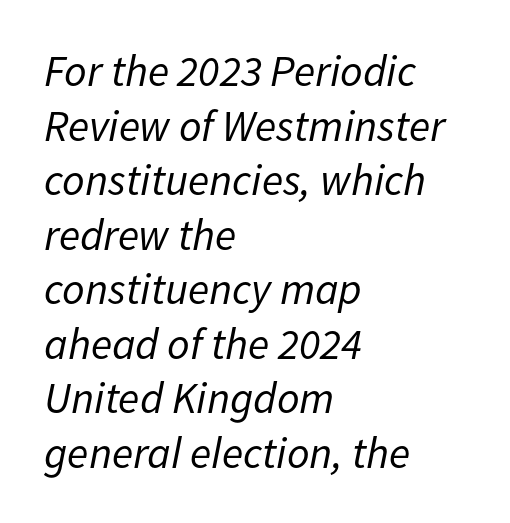
{"italic": "yes", "lean": "right", "slant_degrees": 11, "bold": "no", "weight": "regular", "width": "normal", "stroke_contrast": "low", "x_height": "medium", "monospaced": "no", "underline": "no", "align": "left", "line_spacing_ratio": 1.24, "letter_spacing": "normal", "letter_spacing_em": 0.0, "glyph_px": 44}
